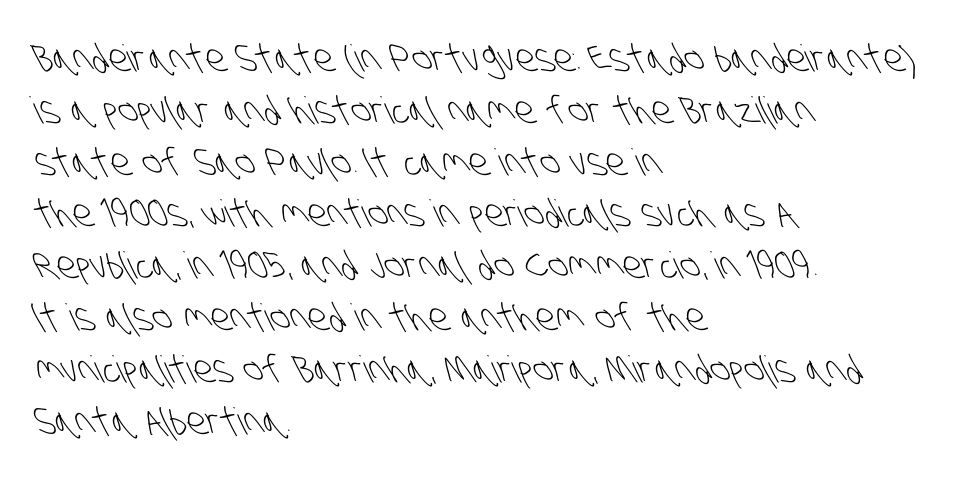
Q: Is the text bold? A: No.
Q: Is the typeface a serif or a sans-serif typeface? A: Sans-serif.
Q: Is the text underlined? A: No.
Q: How is the paragraph aligned? A: Left-aligned.
Q: Is the spacing between letters normal or unusually wide? A: Normal.
Q: Is the spacing between lines tight, normal or loose? A: Normal.
Q: Width (condensed, normal, or wide)? A: Condensed.
Q: Stroke contrast? A: Low.
Q: x-height? A: Large.
Q: Monospaced? A: No.
